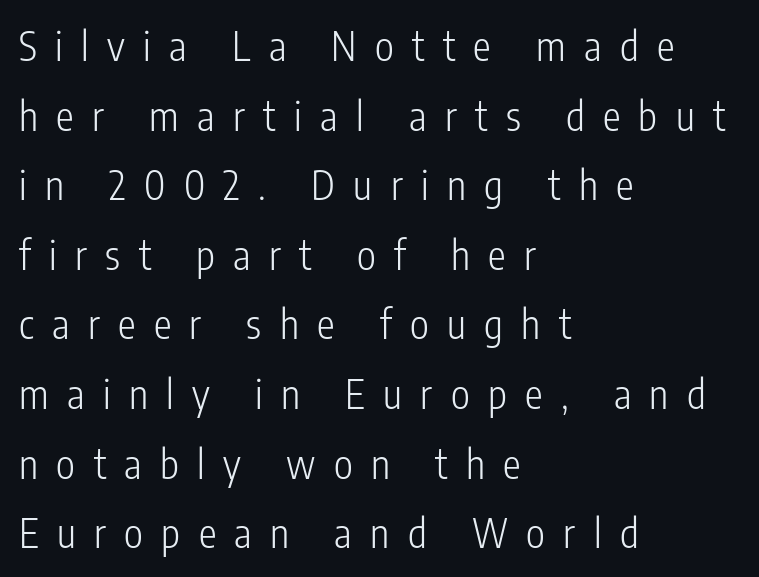
Q: Is the text bold? A: No.
Q: Is the text italic (slanted)? A: No, it is upright.
Q: Is the typeface a serif or a sans-serif typeface? A: Sans-serif.
Q: Is the text underlined? A: No.
Q: How is the paragraph aligned? A: Left-aligned.
Q: Is the spacing between letters normal or unusually wide? A: Unusually wide.
Q: Width (condensed, normal, or wide)? A: Condensed.
Q: Stroke contrast? A: Low.
Q: x-height? A: Medium.
Q: Monospaced? A: No.
